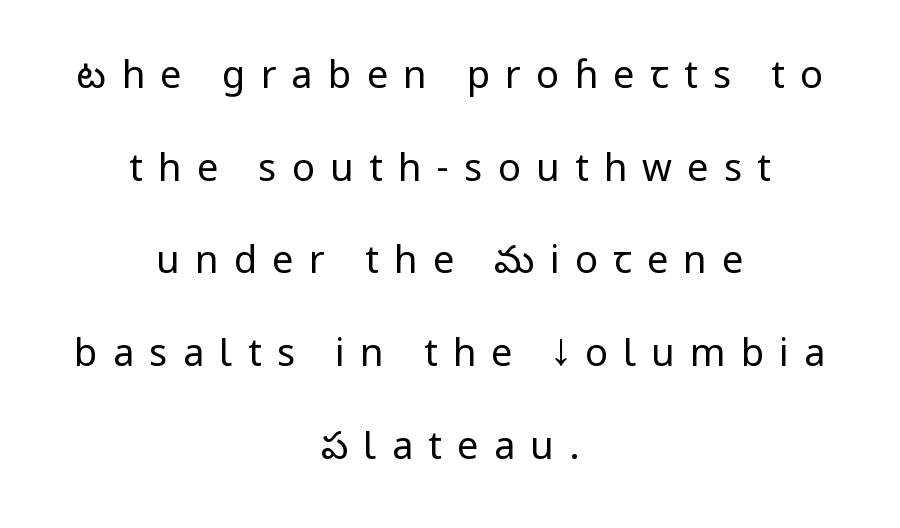
The image shows 38 px regular-weight, condensed sans-serif type, upright; set centered, loose line spacing (2.44x), unusually wide letter spacing (+0.4 em), not underlined; low stroke contrast and a large x-height.
